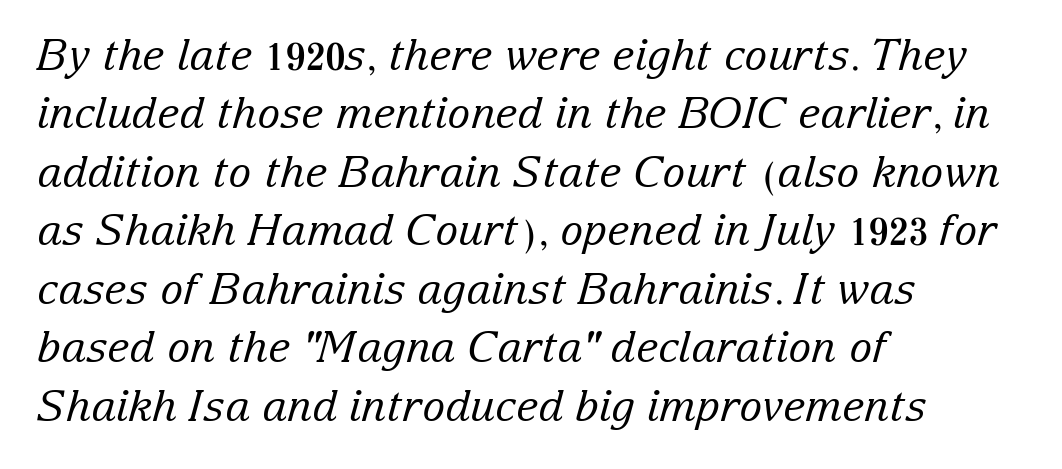
{"serif": "yes", "italic": "yes", "lean": "right", "slant_degrees": 15, "bold": "no", "weight": "regular", "width": "normal", "stroke_contrast": "low", "x_height": "medium", "monospaced": "no", "underline": "no", "align": "left", "line_spacing": "normal", "line_spacing_ratio": 1.36, "letter_spacing": "normal", "letter_spacing_em": 0.0, "glyph_px": 43}
